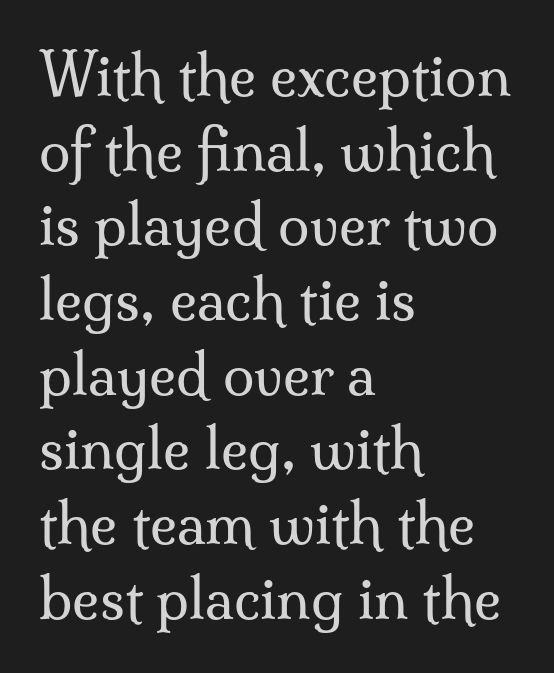
Compared with a typical body face, this is equally light or lighter still. Letter spacing: default. The lines are quadded left. Just letters on the line, the space beneath them empty. The characters display serif detailing at their extremities.
